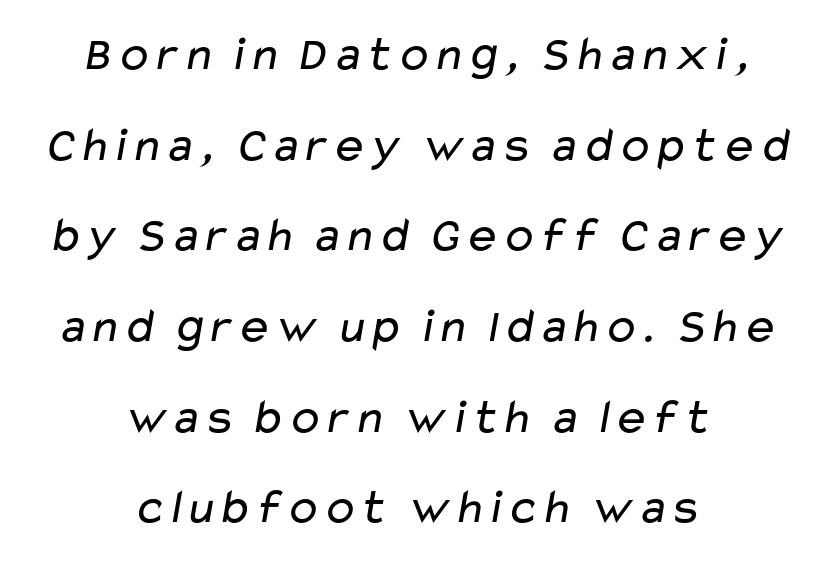
Q: Is the text bold? A: No.
Q: Is the typeface a serif or a sans-serif typeface? A: Sans-serif.
Q: Is the text underlined? A: No.
Q: How is the paragraph aligned? A: Centered.
Q: Is the spacing between letters normal or unusually wide? A: Normal.
Q: Width (condensed, normal, or wide)? A: Wide.
Q: Stroke contrast? A: Low.
Q: x-height? A: Medium.
Q: Monospaced? A: No.
